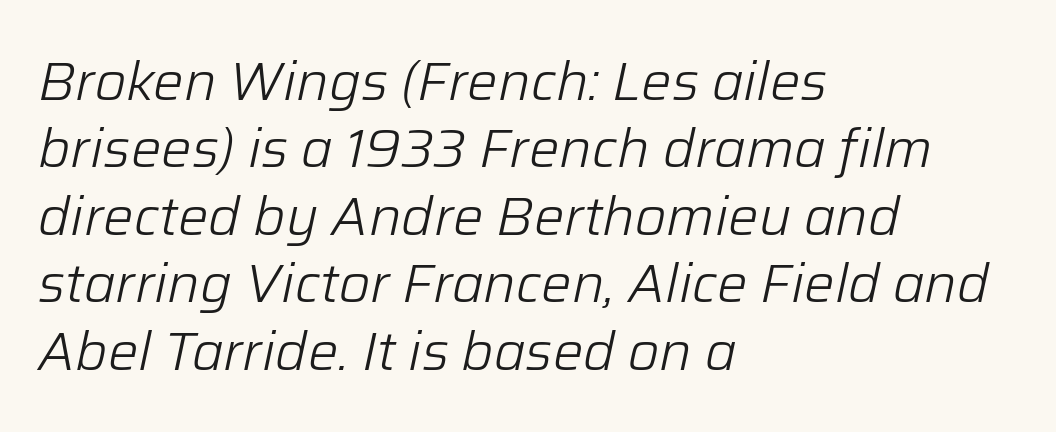
Looking at the ascenders, they clearly lean. Caption: standard tracking, unaltered. Plain, unruled lines of type. Summary of vertical rhythm: regular, with standard interline spacing.
